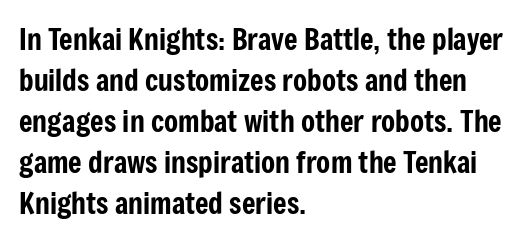
The face used here is proportionally spaced, like ordinary book or web type. The passage shown is not underscored anywhere. Nobody touched the tracking dial on this one. Examine the stroke ends and you'll find no serifs. These lines sit exactly where default settings would place them.
